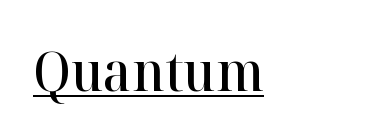
{"serif": "yes", "italic": "no", "bold": "semi", "weight": "semibold", "width": "normal", "stroke_contrast": "high", "x_height": "medium", "monospaced": "no", "underline": "yes", "letter_spacing": "normal", "letter_spacing_em": 0.0, "glyph_px": 54}
